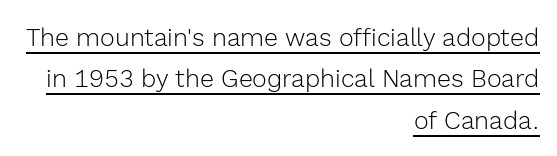
The image shows 25 px text type, upright; set right-aligned, normal line spacing (1.66x), normal letter spacing, underlined.
